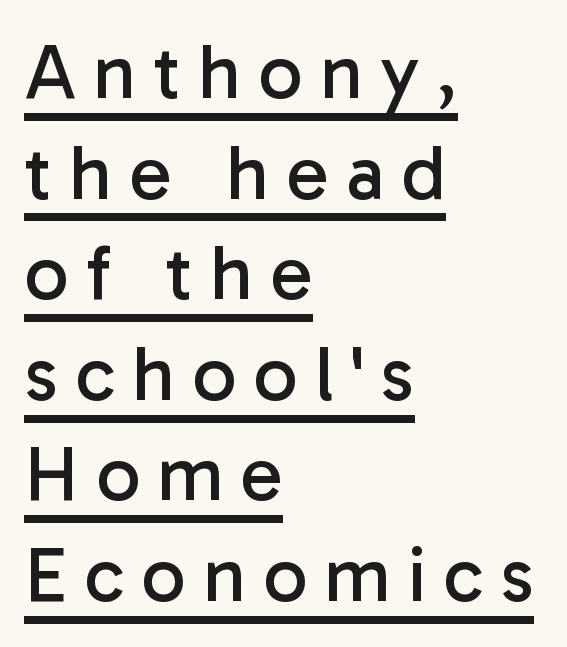
The image shows 78 px regular-weight sans-serif type, upright; set left-aligned, normal line spacing (1.29x), unusually wide letter spacing (+0.22 em), underlined; low stroke contrast and a medium x-height.
